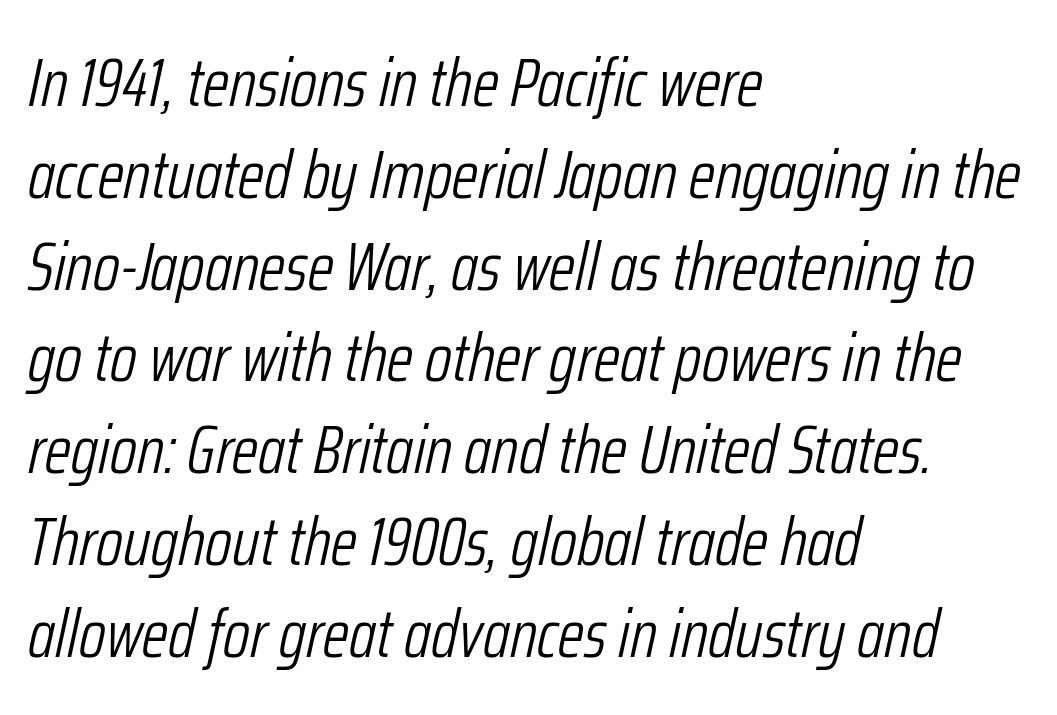
{"italic": "yes", "lean": "right", "slant_degrees": 12, "bold": "no", "weight": "light", "width": "condensed", "stroke_contrast": "low", "x_height": "medium", "monospaced": "no", "underline": "no", "align": "left", "line_spacing": "normal", "line_spacing_ratio": 1.35, "letter_spacing": "normal", "letter_spacing_em": 0.0, "glyph_px": 68}
